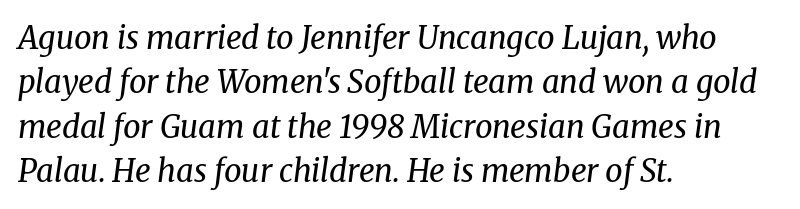
Q: Is the text bold? A: No.
Q: Is the text italic (slanted)? A: Yes, it leans right by about 8 degrees.
Q: Is the typeface a serif or a sans-serif typeface? A: Serif.
Q: Is the text underlined? A: No.
Q: How is the paragraph aligned? A: Left-aligned.
Q: Is the spacing between letters normal or unusually wide? A: Normal.
Q: Is the spacing between lines tight, normal or loose? A: Normal.
Q: Width (condensed, normal, or wide)? A: Normal.
Q: Stroke contrast? A: Medium.
Q: x-height? A: Medium.
Q: Monospaced? A: No.
